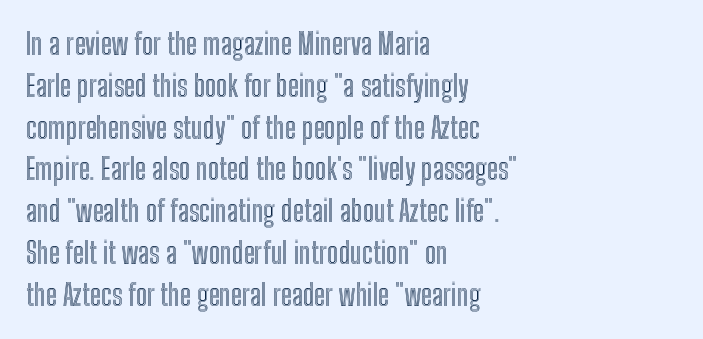
{"italic": "no", "width": "condensed", "x_height": "medium", "monospaced": "no", "underline": "no", "align": "left", "line_spacing": "normal", "line_spacing_ratio": 1.44, "letter_spacing": "normal", "letter_spacing_em": 0.0, "glyph_px": 29}
